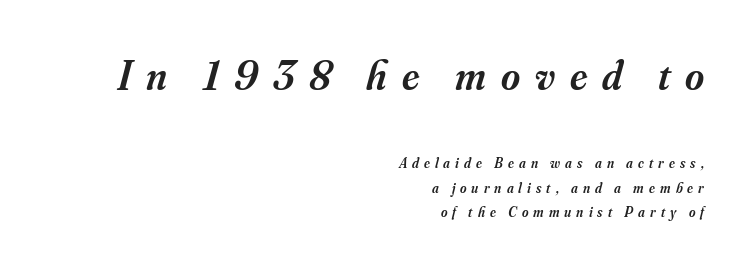
The image shows 41 px semibold serif type, italic (leaning right); set right-aligned, line spacing 1.76x, unusually wide letter spacing (+0.36 em), not underlined; the first (top) block is 2.93x larger; medium stroke contrast and a small x-height.
